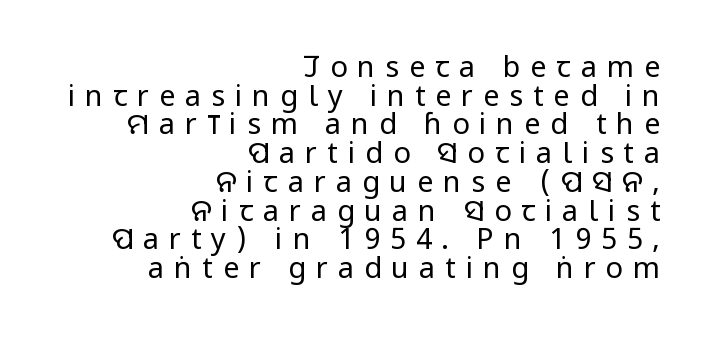
{"serif": "no", "italic": "no", "bold": "no", "weight": "regular", "width": "condensed", "stroke_contrast": "low", "x_height": "large", "monospaced": "no", "underline": "no", "align": "right", "line_spacing": "tight", "line_spacing_ratio": 0.99, "letter_spacing": "wide", "letter_spacing_em": 0.34, "glyph_px": 29}
